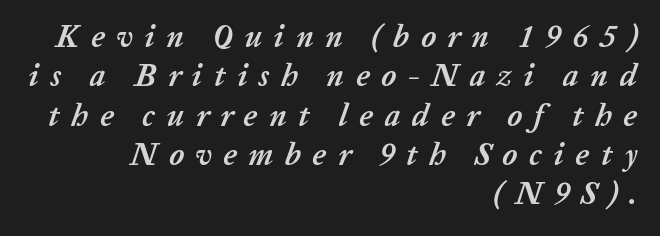
{"italic": "yes", "lean": "right", "slant_degrees": 20, "bold": "yes", "weight": "semibold", "width": "normal", "stroke_contrast": "low", "x_height": "medium", "monospaced": "no", "underline": "no", "align": "right", "line_spacing": "normal", "line_spacing_ratio": 1.27, "letter_spacing": "wide", "letter_spacing_em": 0.37, "glyph_px": 31}
